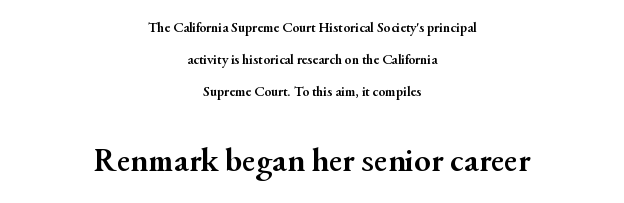
{"serif": "yes", "italic": "no", "bold": "yes", "weight": "semibold", "width": "normal", "stroke_contrast": "medium", "x_height": "small", "monospaced": "no", "underline": "no", "align": "center", "line_spacing": "loose", "line_spacing_ratio": 2.3, "letter_spacing": "normal", "letter_spacing_em": 0.0, "larger_block": "second", "size_ratio": 2.43, "glyph_px": 34}
